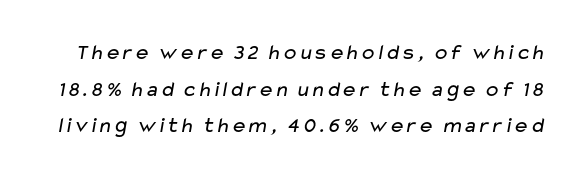
Q: Is the text bold? A: No.
Q: Is the text underlined? A: No.
Q: Is the spacing between letters normal or unusually wide? A: Normal.
Q: Is the spacing between lines tight, normal or loose? A: Normal.
